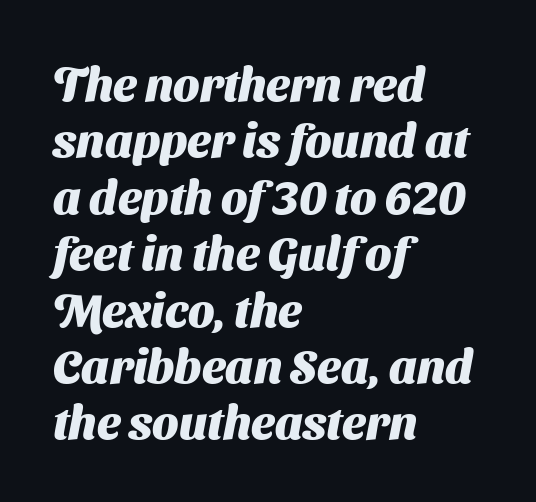
Q: Is the text bold? A: Yes.
Q: Is the typeface a serif or a sans-serif typeface? A: Sans-serif.
Q: Is the text underlined? A: No.
Q: How is the paragraph aligned? A: Left-aligned.
Q: Is the spacing between letters normal or unusually wide? A: Normal.
Q: Width (condensed, normal, or wide)? A: Normal.
Q: Stroke contrast? A: Medium.
Q: x-height? A: Medium.
Q: Monospaced? A: No.
